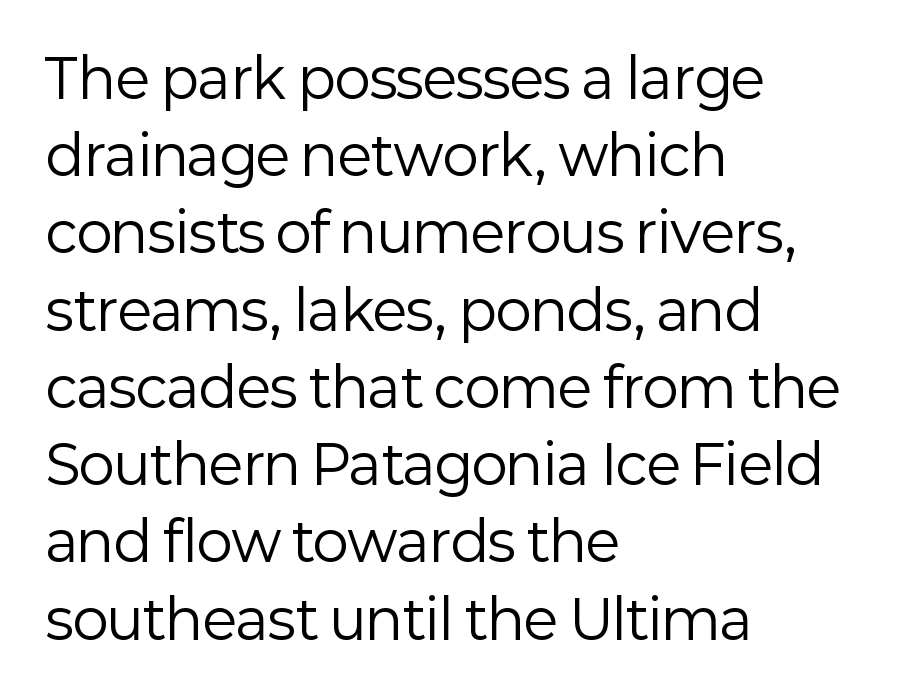
The image shows 54 px regular-weight sans-serif type, upright; set left-aligned, normal line spacing (1.43x), normal letter spacing, not underlined; low stroke contrast and a medium x-height.
